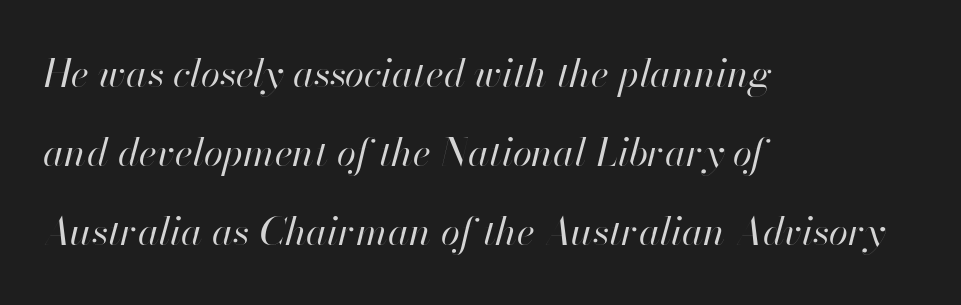
{"italic": "yes", "lean": "right", "slant_degrees": 13, "bold": "no", "weight": "regular", "width": "normal", "stroke_contrast": "high", "x_height": "small", "monospaced": "no", "underline": "no", "align": "left", "line_spacing": "loose", "line_spacing_ratio": 2.03, "letter_spacing": "normal", "letter_spacing_em": 0.0, "glyph_px": 39}
